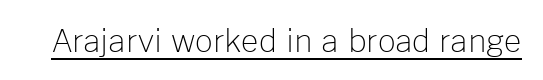
Q: Is the text bold? A: No.
Q: Is the text italic (slanted)? A: No, it is upright.
Q: Is the typeface a serif or a sans-serif typeface? A: Sans-serif.
Q: Is the text underlined? A: Yes.
Q: Is the spacing between letters normal or unusually wide? A: Normal.
Q: Width (condensed, normal, or wide)? A: Normal.
Q: Stroke contrast? A: Low.
Q: x-height? A: Medium.
Q: Monospaced? A: No.
